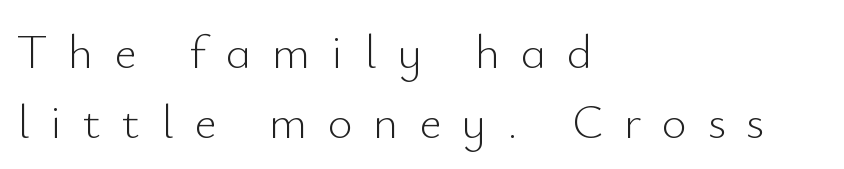
Q: Is the text bold? A: No.
Q: Is the text italic (slanted)? A: No, it is upright.
Q: Is the typeface a serif or a sans-serif typeface? A: Sans-serif.
Q: Is the text underlined? A: No.
Q: How is the paragraph aligned? A: Left-aligned.
Q: Is the spacing between letters normal or unusually wide? A: Unusually wide.
Q: Is the spacing between lines tight, normal or loose? A: Normal.
Q: Width (condensed, normal, or wide)? A: Normal.
Q: Stroke contrast? A: Low.
Q: x-height? A: Small.
Q: Monospaced? A: No.
